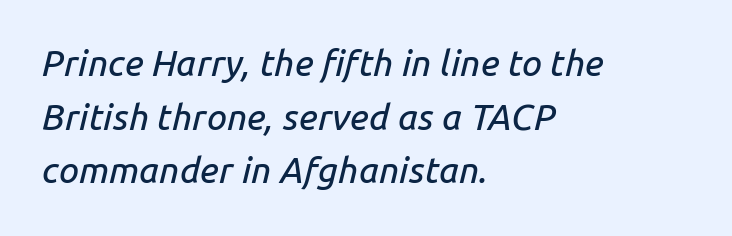
{"italic": "yes", "lean": "right", "slant_degrees": 14, "width": "normal", "stroke_contrast": "low", "x_height": "medium", "monospaced": "no", "underline": "no", "align": "left", "line_spacing": "normal", "line_spacing_ratio": 1.49, "letter_spacing": "normal", "letter_spacing_em": 0.0, "glyph_px": 36}
